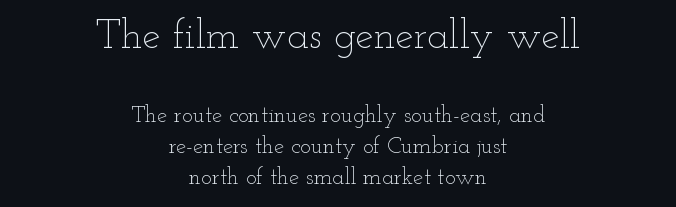
The image shows 41 px thin, wide type, upright; set centered, normal line spacing (1.33x), normal letter spacing, not underlined; the first (top) block is 1.78x larger; low stroke contrast and a small x-height.
